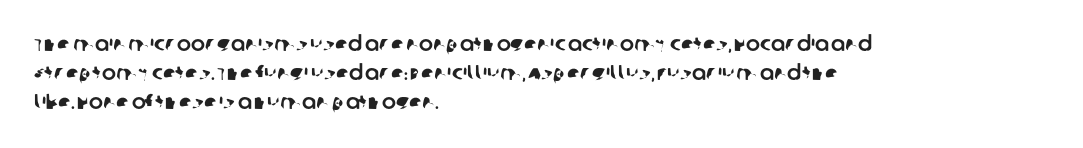
Q: Is the text underlined? A: No.
Q: How is the paragraph aligned? A: Left-aligned.
Q: Is the spacing between letters normal or unusually wide? A: Normal.
Q: Is the spacing between lines tight, normal or loose? A: Normal.
